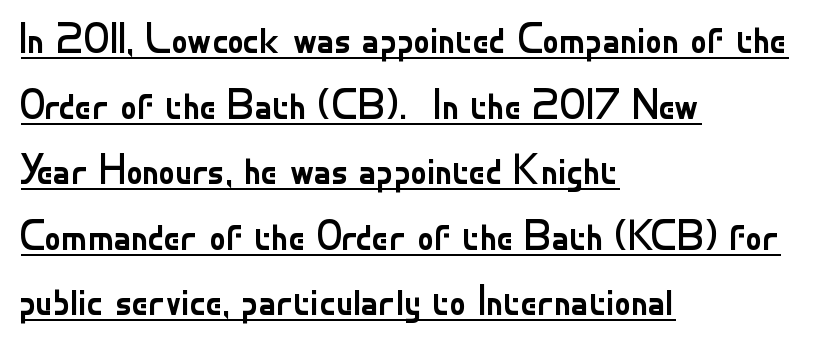
The image shows 41 px regular-weight sans-serif type, upright; set left-aligned, normal line spacing (1.6x), normal letter spacing, underlined; low stroke contrast and a small x-height.
